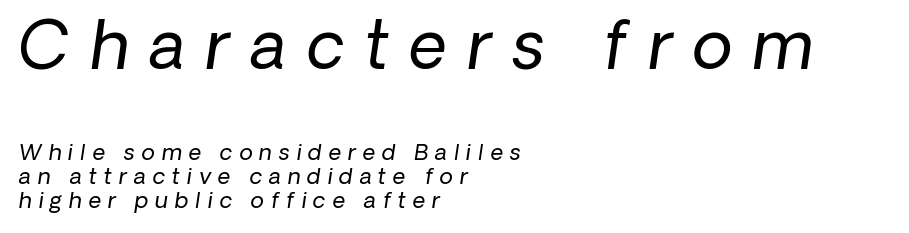
{"italic": "yes", "lean": "right", "slant_degrees": 8, "bold": "no", "weight": "regular", "width": "normal", "stroke_contrast": "low", "x_height": "medium", "monospaced": "no", "underline": "no", "align": "left", "line_spacing": "tight", "line_spacing_ratio": 1.08, "letter_spacing": "wide", "letter_spacing_em": 0.31, "larger_block": "first", "size_ratio": 3.0, "glyph_px": 66}
